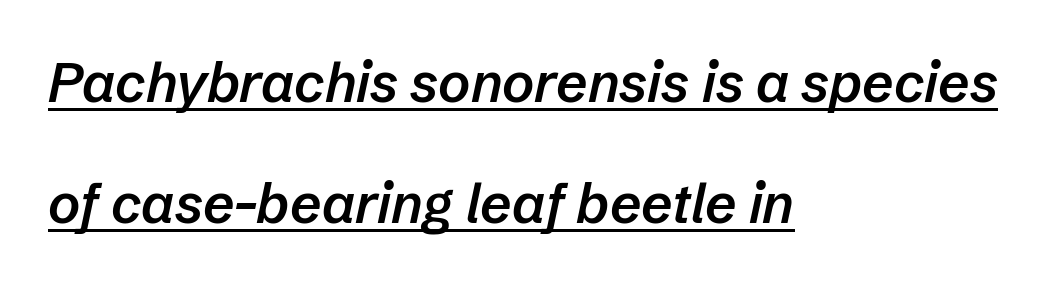
This sample has the flowing, uneven cadence of proportional lettering. Underline: present. Words appear dense and cohesive because spacing is normal. The typesetter chose a ragged-right arrangement here. The glyphs look as if they've been sheared to an angle. The rendering uses a large line-height, opening up the rows.
